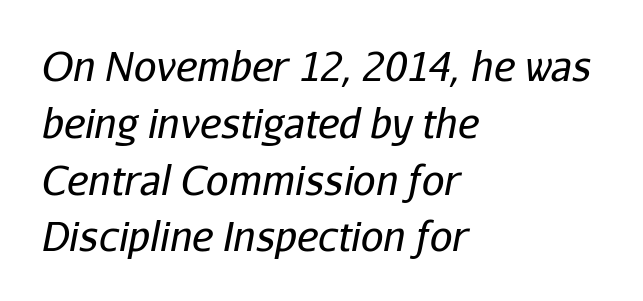
The image shows 40 px regular-weight type, italic (leaning right); set left-aligned, normal line spacing (1.42x), normal letter spacing, not underlined; low stroke contrast and a medium x-height.
